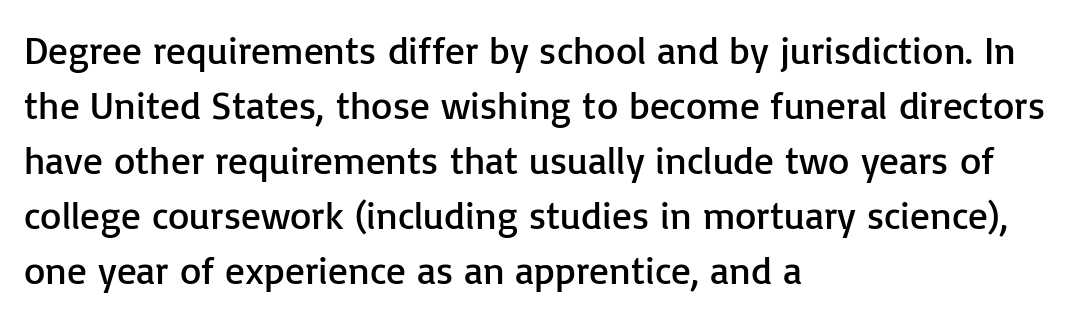
How are the letters spaced? Ordinarily, with no added tracking. The weight tops out at a normal text grade. Line beginnings align vertically; line endings do not. These lines are composed in type without serifs. Plain, unruled lines of type.
